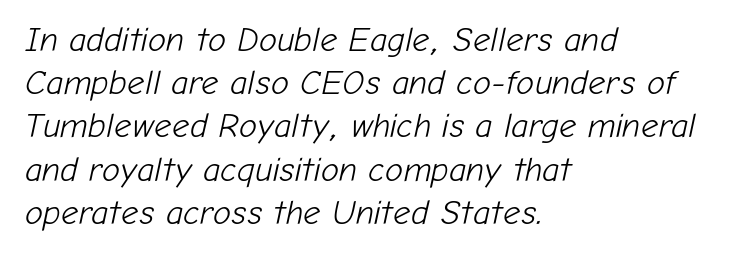
Q: Is the text bold? A: No.
Q: Is the text italic (slanted)? A: Yes, it leans right by about 12 degrees.
Q: Is the text underlined? A: No.
Q: How is the paragraph aligned? A: Left-aligned.
Q: Is the spacing between letters normal or unusually wide? A: Normal.
Q: Is the spacing between lines tight, normal or loose? A: Normal.
Q: Width (condensed, normal, or wide)? A: Normal.
Q: Stroke contrast? A: Low.
Q: x-height? A: Medium.
Q: Monospaced? A: No.
